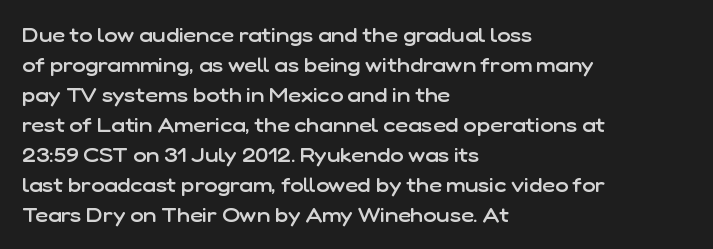
{"italic": "no", "bold": "semi", "underline": "no", "align": "left", "line_spacing": "normal", "line_spacing_ratio": 1.5, "letter_spacing": "normal", "letter_spacing_em": 0.0, "glyph_px": 20}
